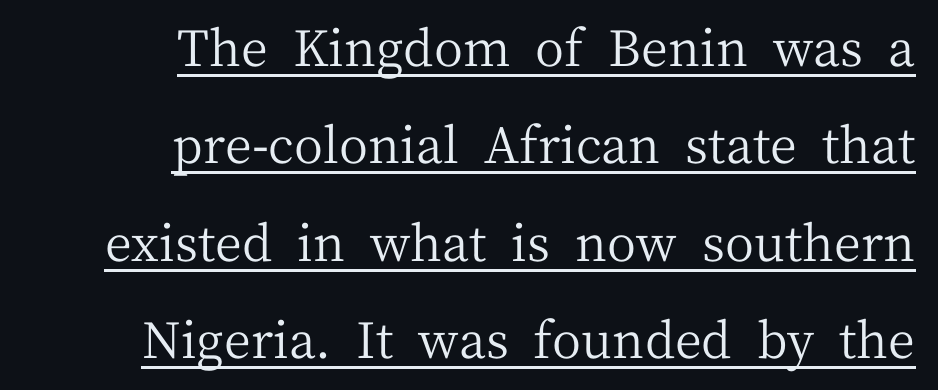
Q: Is the text bold? A: No.
Q: Is the text italic (slanted)? A: No, it is upright.
Q: Is the typeface a serif or a sans-serif typeface? A: Serif.
Q: Is the text underlined? A: Yes.
Q: How is the paragraph aligned? A: Right-aligned.
Q: Is the spacing between letters normal or unusually wide? A: Normal.
Q: Is the spacing between lines tight, normal or loose? A: Loose.
Q: Width (condensed, normal, or wide)? A: Normal.
Q: Stroke contrast? A: Medium.
Q: x-height? A: Medium.
Q: Monospaced? A: No.
